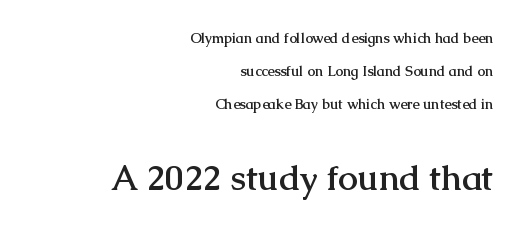
The image shows 35 px semibold serif type, upright; set right-aligned, loose line spacing (2.34x), normal letter spacing, not underlined; the second (bottom) block is 2.5x larger; medium stroke contrast and a medium x-height.
